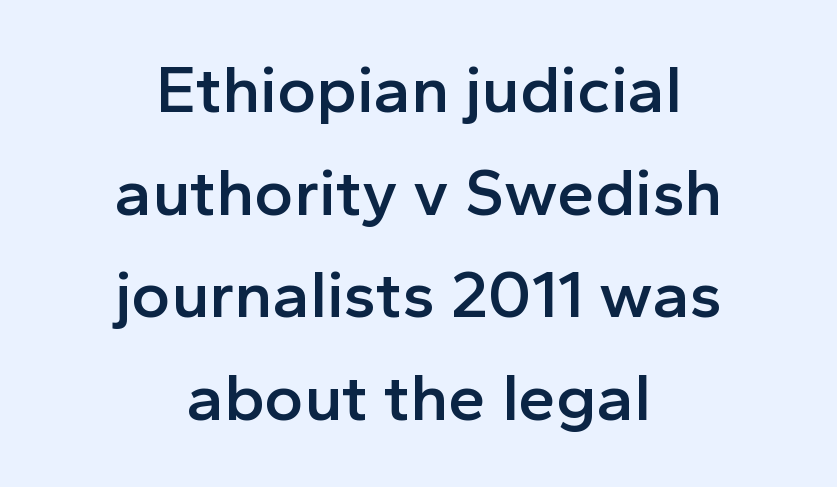
{"serif": "no", "italic": "no", "bold": "semi", "weight": "semibold", "width": "normal", "x_height": "medium", "monospaced": "no", "underline": "no", "align": "center", "line_spacing": "normal", "line_spacing_ratio": 1.53, "letter_spacing": "normal", "letter_spacing_em": 0.0, "glyph_px": 67}
